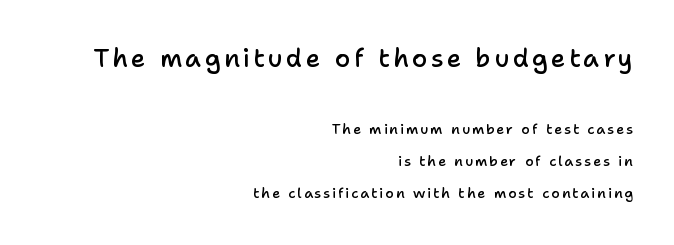
Line spacing here is loose. The gap between lines stays unmarked. Which margin do the lines hug? The right one — the left edge is uneven. The lettering holds an erect, upright posture throughout.
